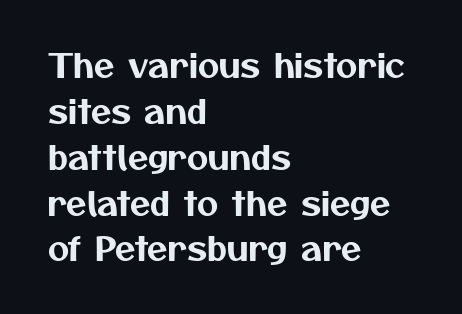
The image shows 33 px sans-serif type; set left-aligned, normal line spacing (1.39x), normal letter spacing, not underlined; medium stroke contrast and a medium x-height.
